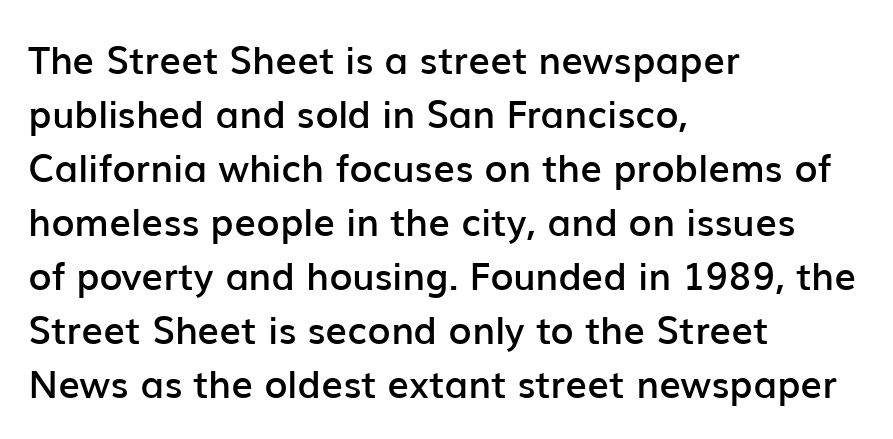
Q: Is the text bold? A: Semi-bold.
Q: Is the text italic (slanted)? A: No, it is upright.
Q: Is the typeface a serif or a sans-serif typeface? A: Sans-serif.
Q: Is the text underlined? A: No.
Q: How is the paragraph aligned? A: Left-aligned.
Q: Is the spacing between letters normal or unusually wide? A: Normal.
Q: Is the spacing between lines tight, normal or loose? A: Normal.
Q: Width (condensed, normal, or wide)? A: Normal.
Q: Stroke contrast? A: Low.
Q: x-height? A: Medium.
Q: Monospaced? A: No.
